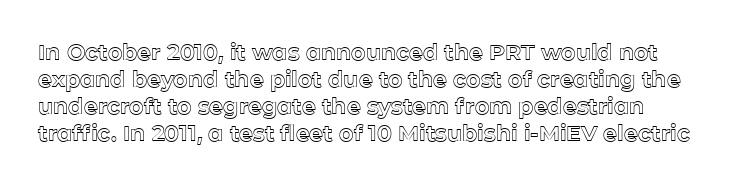
{"italic": "no", "underline": "no", "line_spacing_ratio": 1.23, "letter_spacing": "normal", "letter_spacing_em": 0.0, "glyph_px": 22}
